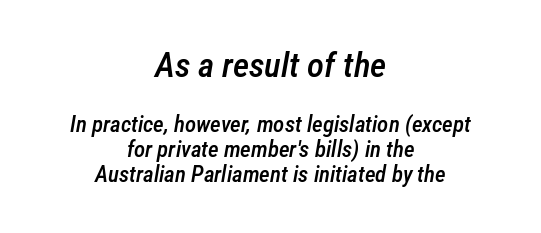
Teacher's note: observe the equal gaps on both sides — that is centered alignment. The line-height multiplier appears low, near solid setting. The emphasis by scale lands on block number one, above. Bold? Not quite — semibold, heavier than regular but stopping short. The words here are not underlined. Do the characters align in a grid? No, the font is proportional.
